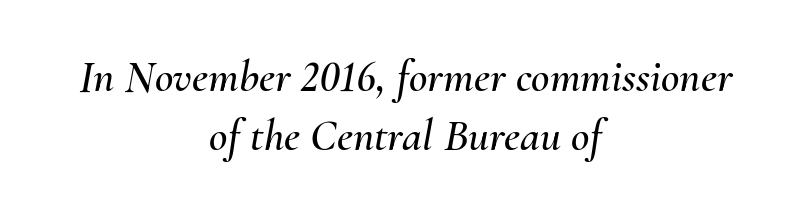
Q: Is the text italic (slanted)? A: Yes, it leans right by about 10 degrees.
Q: Is the text underlined? A: No.
Q: How is the paragraph aligned? A: Centered.
Q: Is the spacing between letters normal or unusually wide? A: Normal.
Q: Is the spacing between lines tight, normal or loose? A: Normal.
Q: Width (condensed, normal, or wide)? A: Normal.
Q: Stroke contrast? A: Medium.
Q: x-height? A: Small.
Q: Monospaced? A: No.
